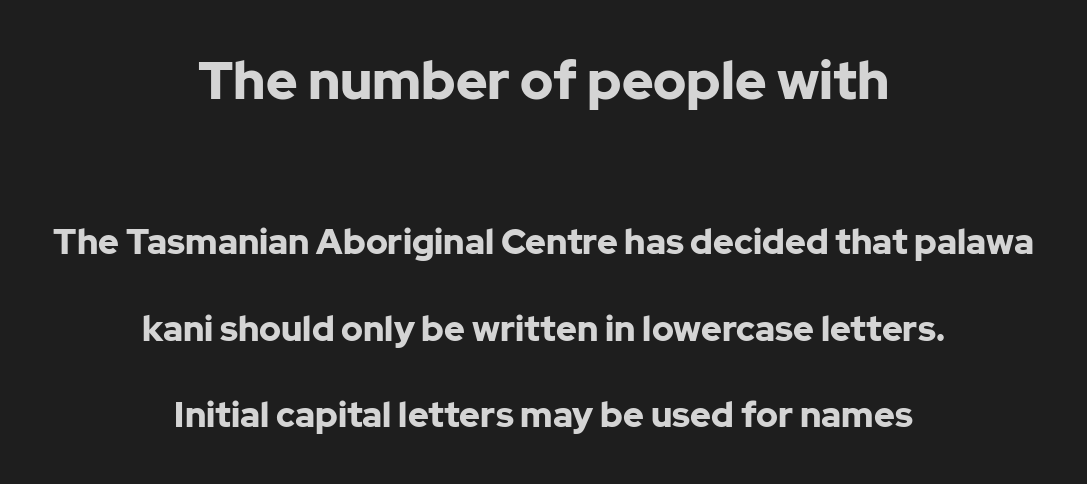
Q: Is the text bold? A: Yes.
Q: Is the text italic (slanted)? A: No, it is upright.
Q: Is the typeface a serif or a sans-serif typeface? A: Sans-serif.
Q: Is the text underlined? A: No.
Q: How is the paragraph aligned? A: Centered.
Q: Is the spacing between letters normal or unusually wide? A: Normal.
Q: Is the spacing between lines tight, normal or loose? A: Loose.
Q: Which block of text is set in a larger size, the first (top) or the second (bottom)? A: The first (top) one.
Q: Width (condensed, normal, or wide)? A: Normal.
Q: Stroke contrast? A: Low.
Q: x-height? A: Medium.
Q: Monospaced? A: No.
